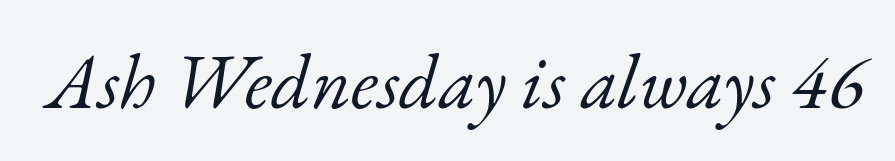
Q: Is the text bold? A: No.
Q: Is the text italic (slanted)? A: Yes, it leans right by about 17 degrees.
Q: Is the typeface a serif or a sans-serif typeface? A: Serif.
Q: Is the text underlined? A: No.
Q: Is the spacing between letters normal or unusually wide? A: Normal.
Q: Width (condensed, normal, or wide)? A: Normal.
Q: Stroke contrast? A: Low.
Q: x-height? A: Small.
Q: Monospaced? A: No.
